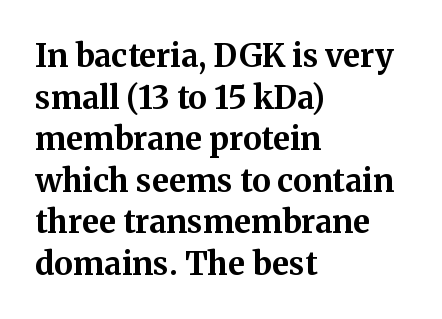
{"serif": "yes", "italic": "no", "bold": "yes", "weight": "bold", "width": "normal", "stroke_contrast": "medium", "x_height": "medium", "monospaced": "no", "underline": "no", "align": "left", "line_spacing": "normal", "line_spacing_ratio": 1.3, "letter_spacing": "normal", "letter_spacing_em": 0.0, "glyph_px": 32}
